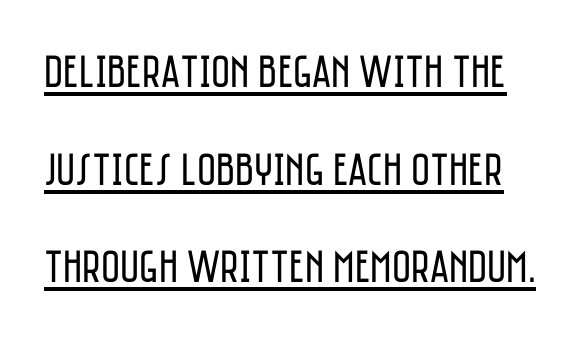
{"serif": "no", "italic": "no", "bold": "no", "weight": "regular", "width": "condensed", "stroke_contrast": "low", "x_height": "large", "monospaced": "no", "underline": "yes", "line_spacing": "loose", "line_spacing_ratio": 2.12, "letter_spacing": "normal", "letter_spacing_em": 0.0, "glyph_px": 46}
